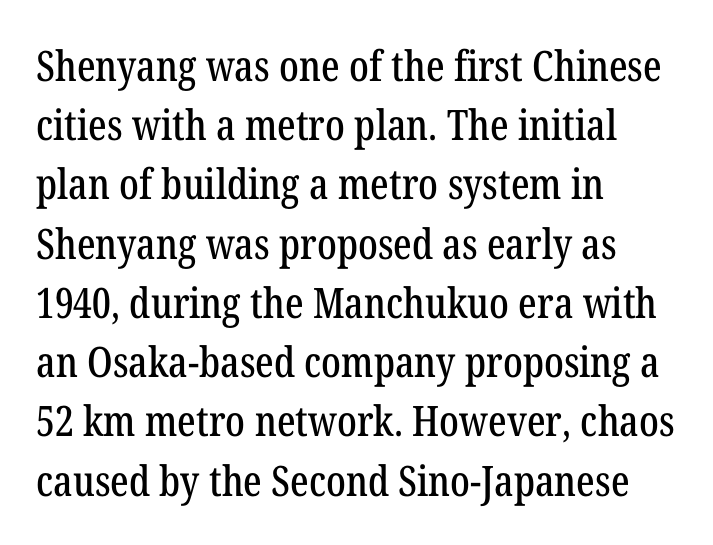
The image shows 42 px condensed serif type, upright; set left-aligned, normal line spacing (1.41x), normal letter spacing, not underlined; low stroke contrast and a medium x-height.
